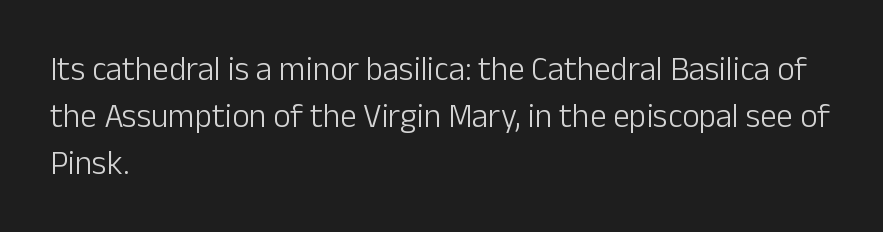
The image shows 33 px light sans-serif type, upright; set left-aligned, normal line spacing (1.43x), normal letter spacing, not underlined; low stroke contrast and a medium x-height.
